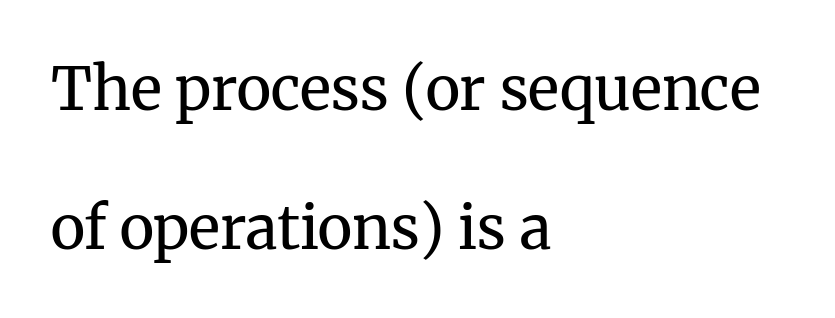
Q: Is the text bold? A: No.
Q: Is the text italic (slanted)? A: No, it is upright.
Q: Is the typeface a serif or a sans-serif typeface? A: Serif.
Q: Is the text underlined? A: No.
Q: How is the paragraph aligned? A: Left-aligned.
Q: Is the spacing between letters normal or unusually wide? A: Normal.
Q: Is the spacing between lines tight, normal or loose? A: Loose.
Q: Width (condensed, normal, or wide)? A: Normal.
Q: Stroke contrast? A: Medium.
Q: x-height? A: Medium.
Q: Monospaced? A: No.
